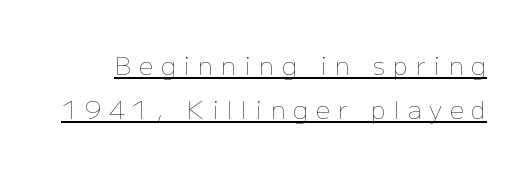
The image shows 25 px text type, upright; set line spacing 1.77x, unusually wide letter spacing (+0.32 em), underlined.
